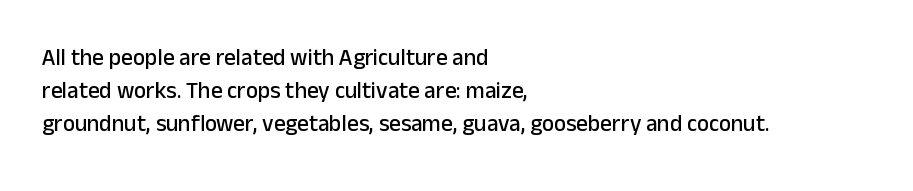
Q: Is the text italic (slanted)? A: No, it is upright.
Q: Is the text underlined? A: No.
Q: How is the paragraph aligned? A: Left-aligned.
Q: Is the spacing between letters normal or unusually wide? A: Normal.
Q: Is the spacing between lines tight, normal or loose? A: Normal.
